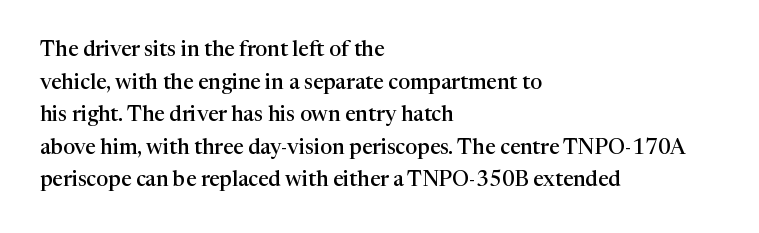
{"italic": "no", "bold": "semi", "underline": "no", "align": "left", "line_spacing": "normal", "line_spacing_ratio": 1.55, "letter_spacing": "normal", "letter_spacing_em": 0.0, "glyph_px": 21}
